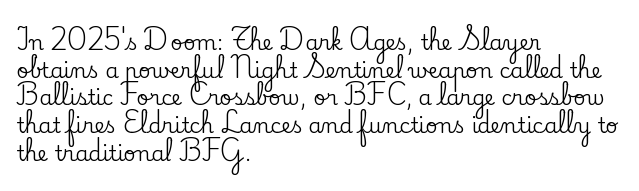
The image shows 21 px text type, upright; set left-aligned, normal line spacing (1.32x), normal letter spacing, not underlined.
